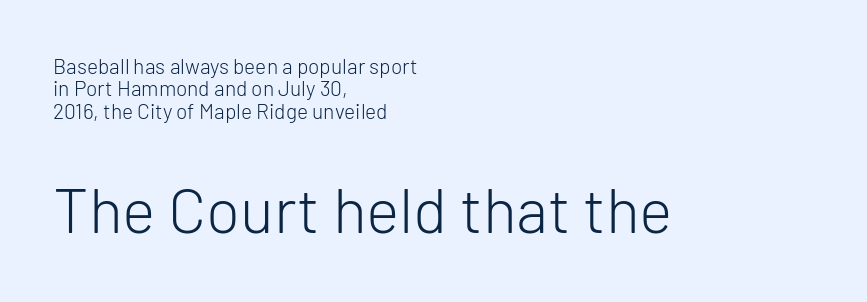
{"serif": "no", "italic": "no", "bold": "no", "weight": "light", "width": "normal", "stroke_contrast": "low", "x_height": "medium", "monospaced": "no", "underline": "no", "align": "left", "line_spacing": "tight", "line_spacing_ratio": 1.06, "letter_spacing": "normal", "letter_spacing_em": 0.0, "larger_block": "second", "size_ratio": 3.0, "glyph_px": 63}
